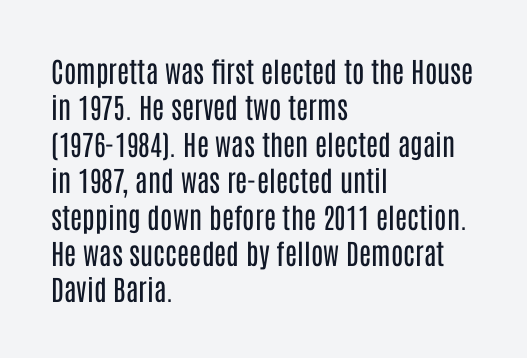
Q: Is the text bold? A: No.
Q: Is the text italic (slanted)? A: No, it is upright.
Q: Is the typeface a serif or a sans-serif typeface? A: Sans-serif.
Q: Is the text underlined? A: No.
Q: How is the paragraph aligned? A: Left-aligned.
Q: Is the spacing between letters normal or unusually wide? A: Normal.
Q: Is the spacing between lines tight, normal or loose? A: Normal.
Q: Width (condensed, normal, or wide)? A: Condensed.
Q: Stroke contrast? A: Low.
Q: x-height? A: Large.
Q: Monospaced? A: No.
